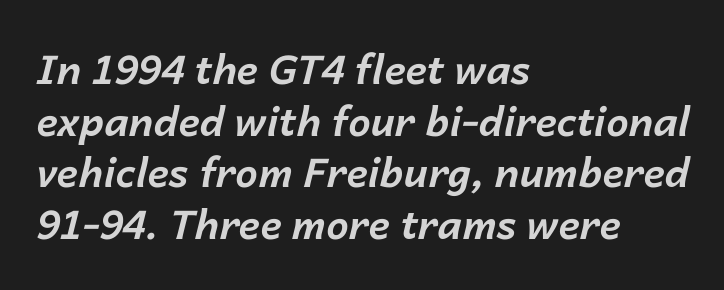
{"italic": "yes", "lean": "right", "slant_degrees": 14, "bold": "yes", "weight": "bold", "width": "normal", "stroke_contrast": "low", "x_height": "medium", "monospaced": "no", "underline": "no", "align": "left", "line_spacing": "normal", "line_spacing_ratio": 1.29, "letter_spacing": "normal", "letter_spacing_em": 0.0, "glyph_px": 40}
